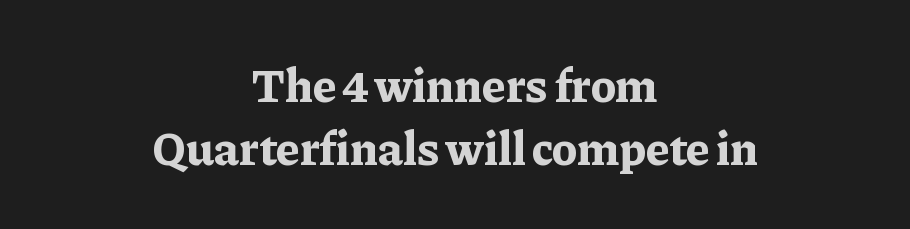
{"serif": "yes", "italic": "no", "bold": "yes", "weight": "bold", "width": "normal", "stroke_contrast": "low", "x_height": "medium", "monospaced": "no", "underline": "no", "align": "center", "line_spacing": "normal", "line_spacing_ratio": 1.32, "letter_spacing": "normal", "letter_spacing_em": 0.0, "glyph_px": 48}
